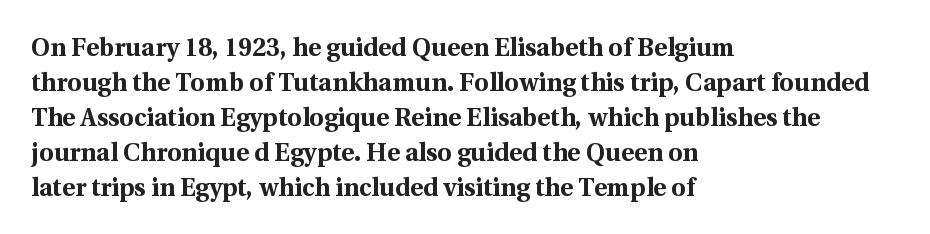
{"italic": "no", "bold": "yes", "underline": "no", "align": "left", "line_spacing": "normal", "line_spacing_ratio": 1.4, "letter_spacing": "normal", "letter_spacing_em": 0.0, "glyph_px": 25}
